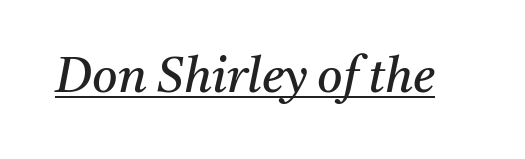
{"serif": "yes", "italic": "yes", "lean": "right", "slant_degrees": 11, "bold": "no", "weight": "regular", "width": "normal", "stroke_contrast": "medium", "x_height": "medium", "monospaced": "no", "underline": "yes", "letter_spacing": "normal", "letter_spacing_em": 0.0, "glyph_px": 49}
